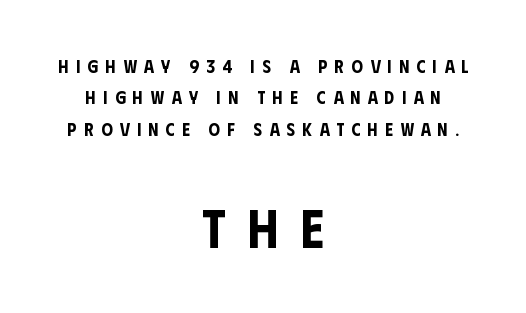
The image shows 54 px condensed sans-serif type, upright; set centered, line spacing 1.75x, unusually wide letter spacing (+0.4 em), not underlined; the second (bottom) block is 3.0x larger; low stroke contrast and a large x-height.
